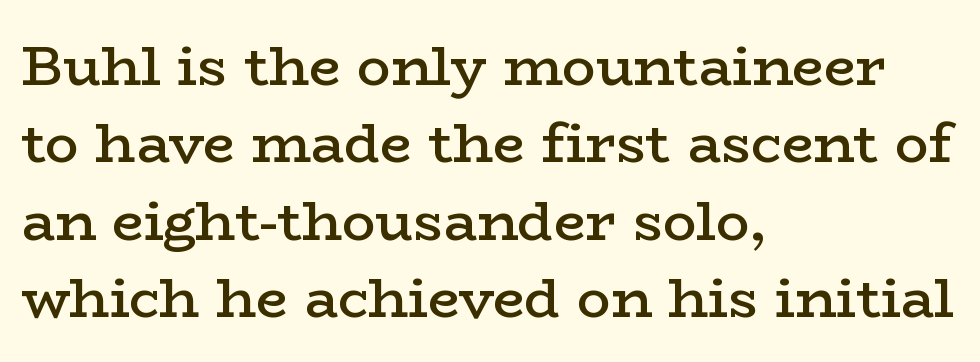
The image shows 56 px semibold, wide serif type, upright; set left-aligned, normal line spacing (1.38x), normal letter spacing, not underlined; low stroke contrast and a medium x-height.
